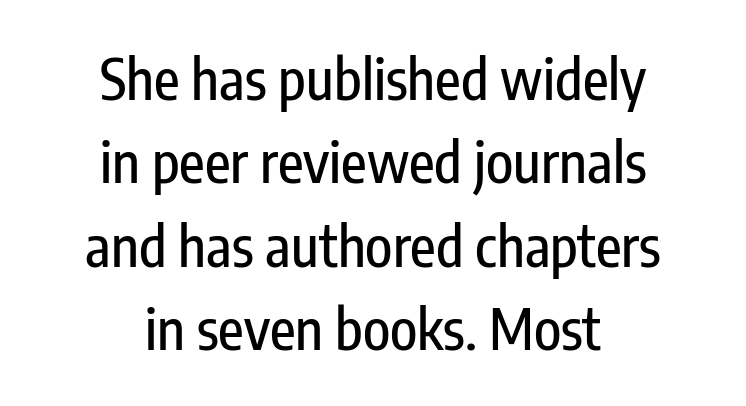
This rendering employs a face without finishing strokes, i.e., a sans-serif. The vertical gap from one line to the next is medium. Caption: multi-line text, centered on the measure. Check the space under the baseline: it is left empty. Here the designer chose a conventional face with non-uniform glyph widths. Tracking here is standard; glyphs follow each other at the usual distance.
